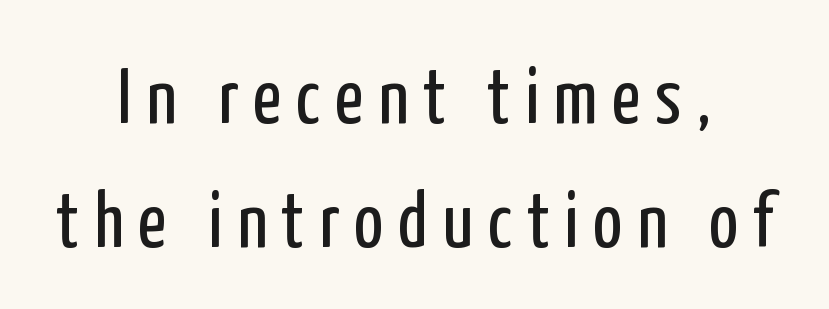
The image shows 78 px regular-weight, condensed sans-serif type, upright; set centered, normal line spacing (1.59x), not underlined; low stroke contrast and a medium x-height.
